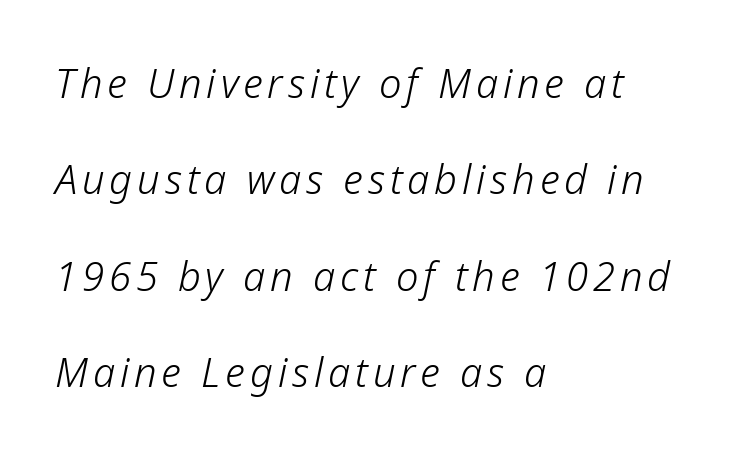
A light-to-regular cut is what we see here. The font's italic variant was chosen for this text. This sample has the flowing, uneven cadence of proportional lettering. Horizontally, the lines are justified to the leading edge only. The glyphs are unaccompanied by any horizontal stroke below them.
